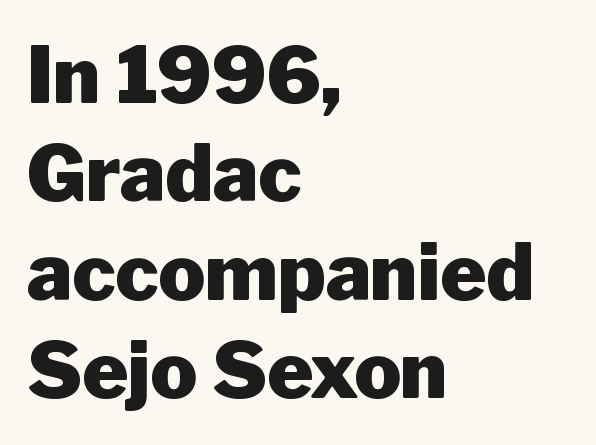
{"serif": "no", "italic": "no", "bold": "yes", "weight": "heavy", "width": "normal", "stroke_contrast": "low", "x_height": "medium", "monospaced": "no", "underline": "no", "align": "left", "line_spacing": "normal", "line_spacing_ratio": 1.26, "letter_spacing": "normal", "letter_spacing_em": 0.0, "glyph_px": 78}
